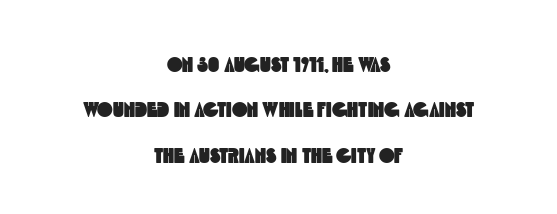
The image shows 21 px text type; set centered, loose line spacing (2.16x), normal letter spacing, not underlined.
